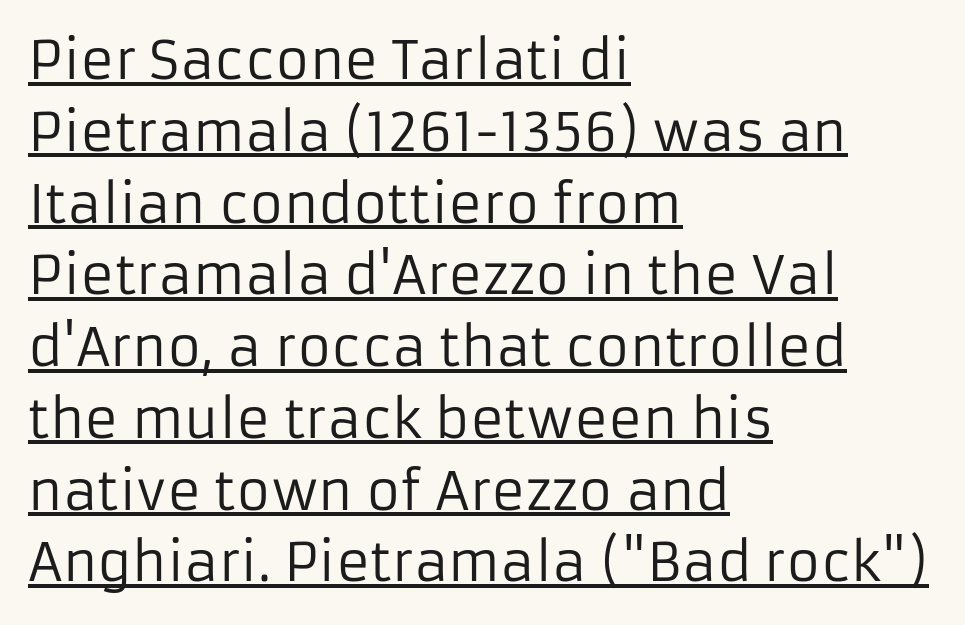
This is sans-serif lettering, the kind often seen on screens and signage. Line spacing here is normal. The weight would be labelled regular, book, light, or lighter still. Varying glyph widths throughout — classic text-font behaviour. Each line of the rendering has a horizontal stroke beneath the glyphs.
